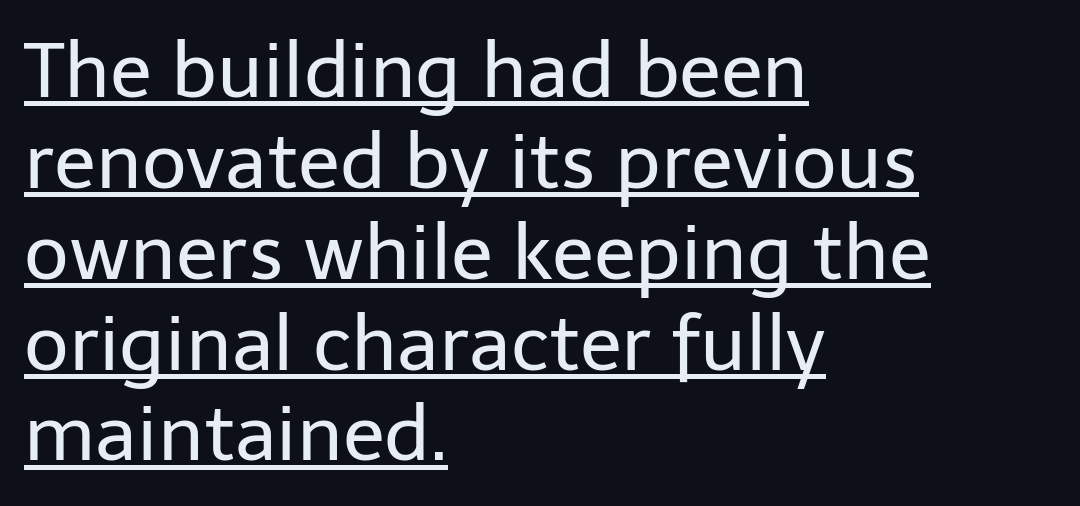
The image shows 77 px regular-weight sans-serif type, upright; set left-aligned, line spacing 1.18x, normal letter spacing, underlined; low stroke contrast and a medium x-height.
